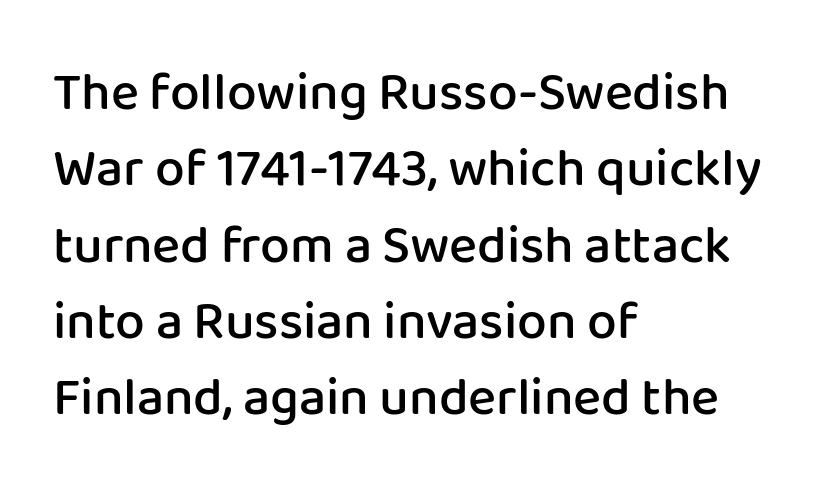
Interline gaps are of average width in this sample. Set as a demibold, roughly 600 on the weight scale. You can tell from the bare stems that sans-serif type was used. Quick note: underline off. The lettering holds an erect, upright posture throughout. You could call the tracking neutral — neither tight nor loose.
